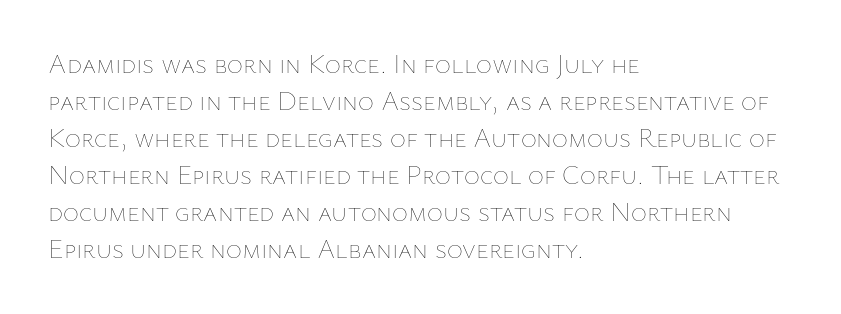
Q: Is the text bold? A: No.
Q: Is the text italic (slanted)? A: No, it is upright.
Q: Is the text underlined? A: No.
Q: How is the paragraph aligned? A: Left-aligned.
Q: Is the spacing between letters normal or unusually wide? A: Normal.
Q: Is the spacing between lines tight, normal or loose? A: Normal.
